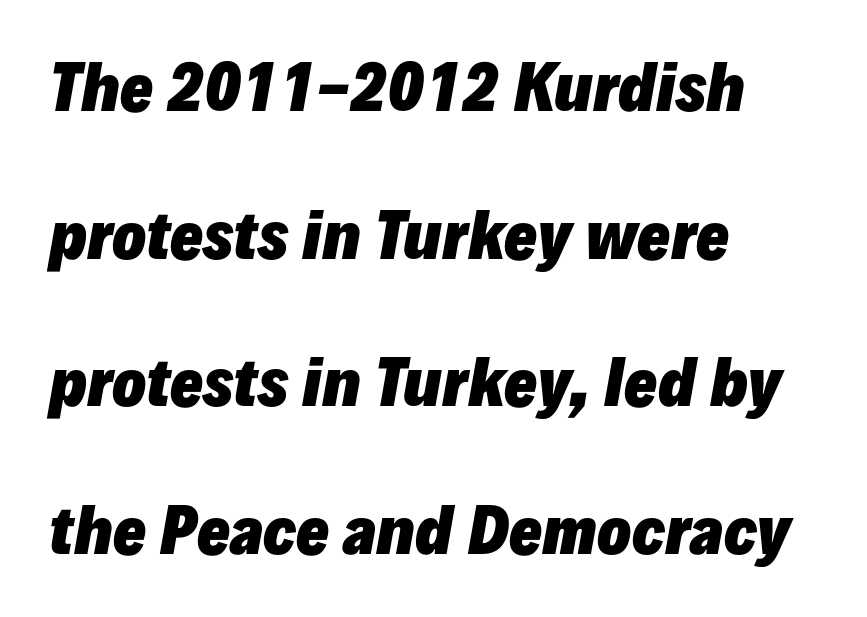
Teacher's note: observe the even left margin — that is flush-left alignment. Typesetter's note: full bold, strokes at maximum text heaviness. The face used here is proportionally spaced, like ordinary book or web type. Compared with typical body copy, the letter spacing here is the same.
